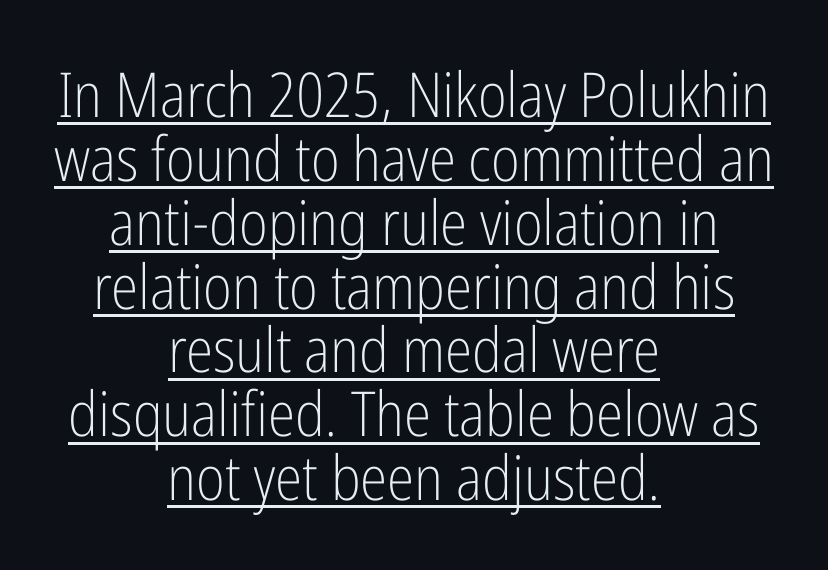
Q: Is the text bold? A: No.
Q: Is the text italic (slanted)? A: No, it is upright.
Q: Is the typeface a serif or a sans-serif typeface? A: Sans-serif.
Q: Is the text underlined? A: Yes.
Q: How is the paragraph aligned? A: Centered.
Q: Is the spacing between letters normal or unusually wide? A: Normal.
Q: Is the spacing between lines tight, normal or loose? A: Tight.
Q: Width (condensed, normal, or wide)? A: Condensed.
Q: Stroke contrast? A: Low.
Q: x-height? A: Medium.
Q: Monospaced? A: No.
